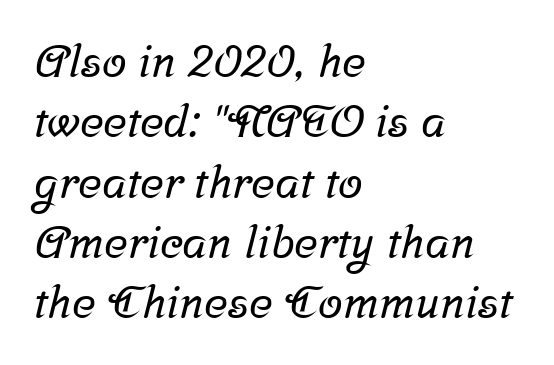
Q: Is the text underlined? A: No.
Q: How is the paragraph aligned? A: Left-aligned.
Q: Is the spacing between letters normal or unusually wide? A: Normal.
Q: Is the spacing between lines tight, normal or loose? A: Normal.
Q: Width (condensed, normal, or wide)? A: Normal.
Q: Stroke contrast? A: Low.
Q: x-height? A: Medium.
Q: Monospaced? A: No.
